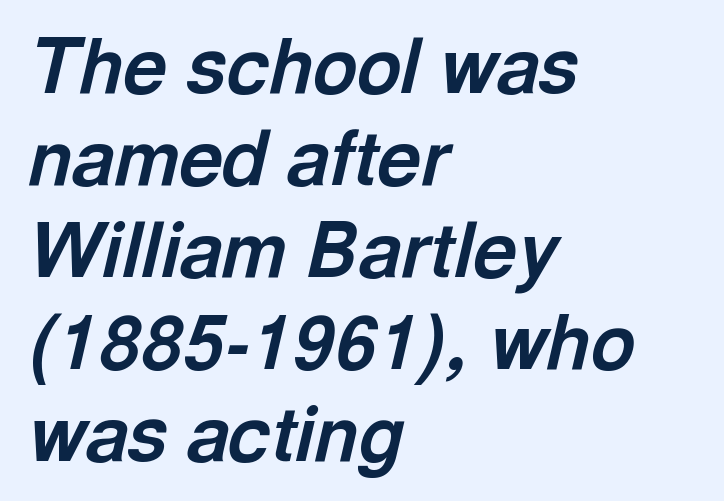
Q: Is the text bold? A: Yes.
Q: Is the text italic (slanted)? A: Yes, it leans right by about 13 degrees.
Q: Is the text underlined? A: No.
Q: How is the paragraph aligned? A: Left-aligned.
Q: Is the spacing between letters normal or unusually wide? A: Normal.
Q: Width (condensed, normal, or wide)? A: Normal.
Q: x-height? A: Medium.
Q: Monospaced? A: No.
